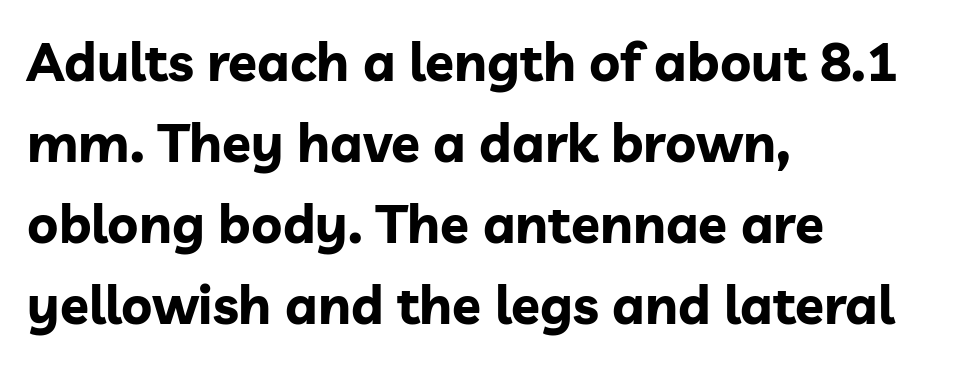
Q: Is the text bold? A: Yes.
Q: Is the text italic (slanted)? A: No, it is upright.
Q: Is the typeface a serif or a sans-serif typeface? A: Sans-serif.
Q: Is the text underlined? A: No.
Q: How is the paragraph aligned? A: Left-aligned.
Q: Is the spacing between letters normal or unusually wide? A: Normal.
Q: Is the spacing between lines tight, normal or loose? A: Normal.
Q: Width (condensed, normal, or wide)? A: Normal.
Q: Stroke contrast? A: Low.
Q: x-height? A: Medium.
Q: Monospaced? A: No.
